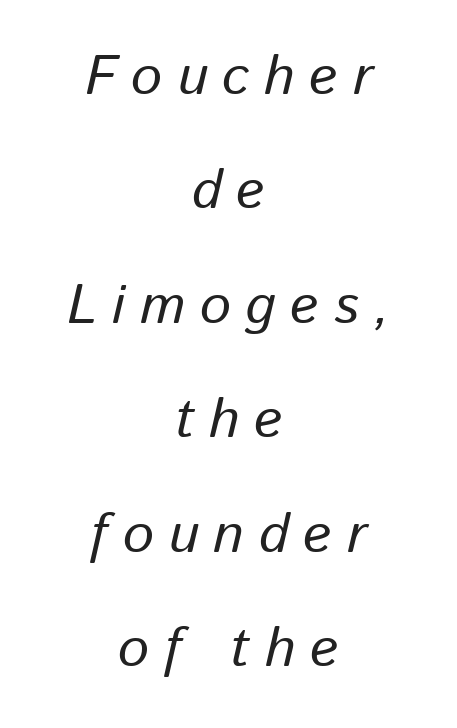
{"italic": "yes", "lean": "right", "slant_degrees": 13, "bold": "no", "weight": "regular", "width": "normal", "stroke_contrast": "low", "x_height": "medium", "monospaced": "no", "underline": "no", "align": "center", "line_spacing": "loose", "line_spacing_ratio": 2.08, "letter_spacing": "wide", "letter_spacing_em": 0.27, "glyph_px": 55}
